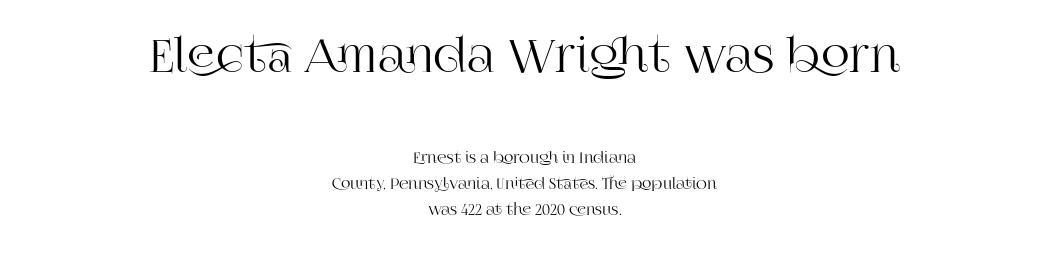
Q: Is the text italic (slanted)? A: No, it is upright.
Q: Is the typeface a serif or a sans-serif typeface? A: Serif.
Q: Is the text underlined? A: No.
Q: How is the paragraph aligned? A: Centered.
Q: Is the spacing between letters normal or unusually wide? A: Normal.
Q: Which block of text is set in a larger size, the first (top) or the second (bottom)? A: The first (top) one.
Q: Width (condensed, normal, or wide)? A: Normal.
Q: Stroke contrast? A: High.
Q: x-height? A: Large.
Q: Monospaced? A: No.
